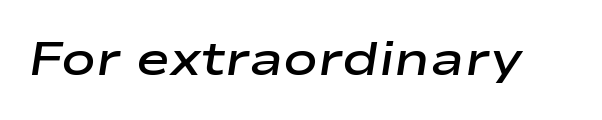
{"italic": "yes", "lean": "right", "slant_degrees": 9, "bold": "semi", "weight": "semibold", "width": "wide", "stroke_contrast": "low", "x_height": "medium", "monospaced": "no", "underline": "no", "letter_spacing": "normal", "letter_spacing_em": 0.0, "glyph_px": 46}
